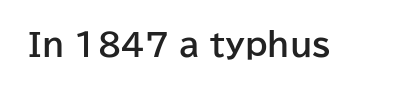
The image shows 31 px bold sans-serif type, upright; set normal letter spacing, not underlined; low stroke contrast and a medium x-height.
